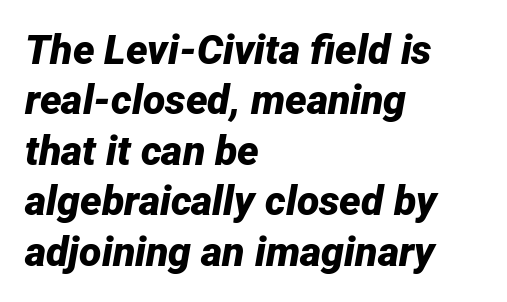
The image shows 41 px bold type, italic (leaning right); set left-aligned, line spacing 1.23x, normal letter spacing, not underlined; low stroke contrast and a medium x-height.
